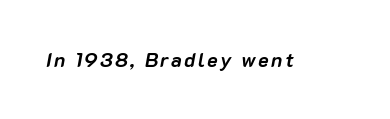
It's the slanting kind of type. Descenders hang freely into open space. Set as a true bold cut, around the 700 mark.
